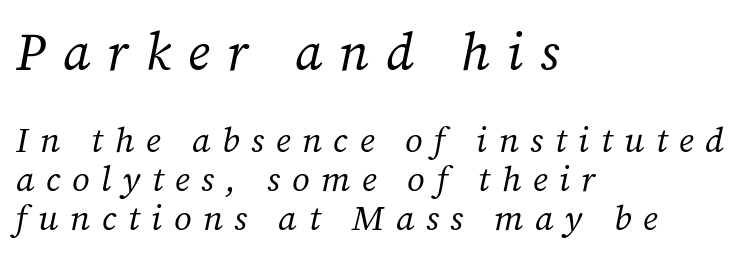
{"serif": "yes", "italic": "yes", "lean": "right", "slant_degrees": 12, "bold": "no", "weight": "regular", "width": "normal", "stroke_contrast": "medium", "x_height": "medium", "monospaced": "no", "underline": "no", "align": "left", "line_spacing": "tight", "line_spacing_ratio": 1.11, "letter_spacing": "wide", "letter_spacing_em": 0.33, "larger_block": "first", "size_ratio": 1.49, "glyph_px": 52}
